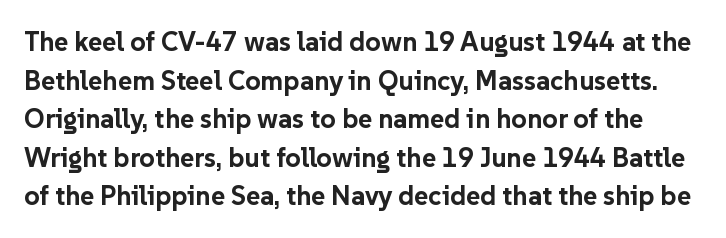
{"italic": "no", "bold": "yes", "underline": "no", "line_spacing": "normal", "line_spacing_ratio": 1.43, "letter_spacing": "normal", "letter_spacing_em": 0.0, "glyph_px": 27}
